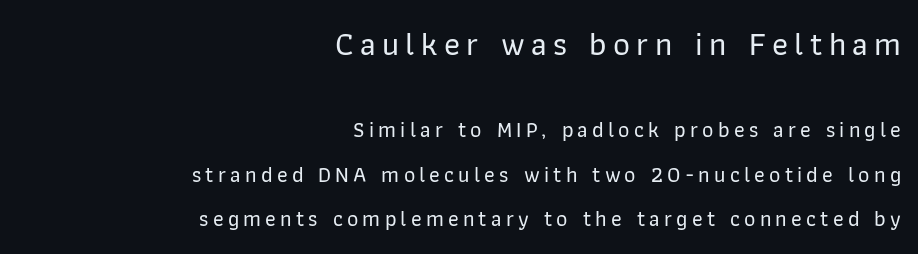
{"serif": "no", "italic": "no", "width": "normal", "stroke_contrast": "low", "x_height": "medium", "monospaced": "no", "underline": "no", "align": "right", "line_spacing": "loose", "line_spacing_ratio": 2.04, "larger_block": "first", "size_ratio": 1.5, "glyph_px": 33}
